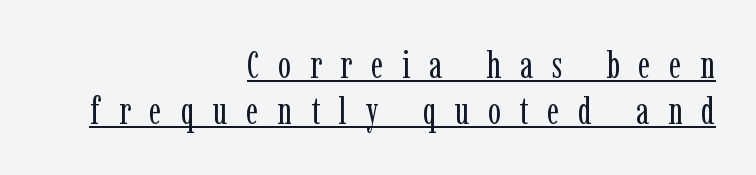
{"serif": "yes", "italic": "no", "bold": "no", "weight": "regular", "width": "condensed", "stroke_contrast": "low", "x_height": "medium", "monospaced": "no", "underline": "yes", "align": "right", "line_spacing_ratio": 1.21, "letter_spacing": "wide", "letter_spacing_em": 0.5, "glyph_px": 38}
